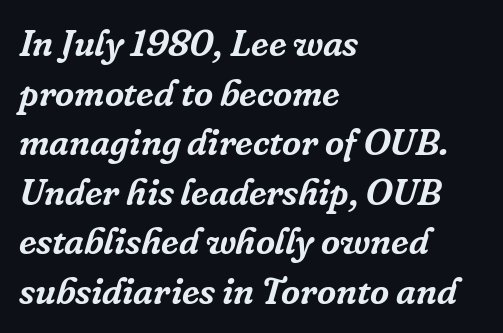
{"serif": "yes", "italic": "yes", "lean": "right", "slant_degrees": 16, "width": "normal", "stroke_contrast": "low", "x_height": "medium", "monospaced": "no", "underline": "no", "align": "left", "line_spacing": "normal", "line_spacing_ratio": 1.34, "letter_spacing": "normal", "letter_spacing_em": 0.0, "glyph_px": 37}
